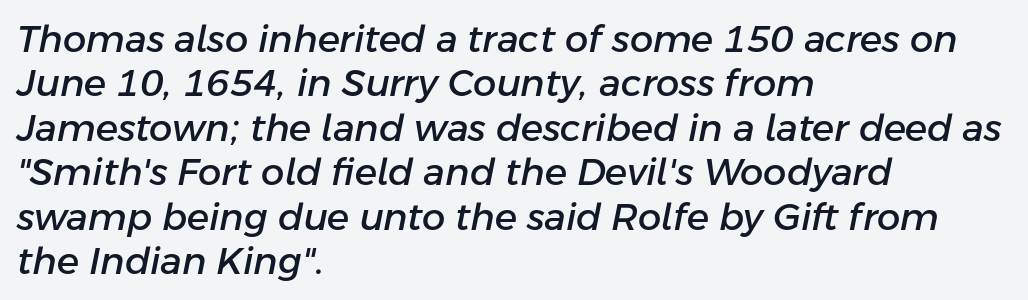
The image shows 37 px text type, italic (leaning right); set left-aligned, line spacing 1.2x, normal letter spacing, not underlined; low stroke contrast and a medium x-height.
